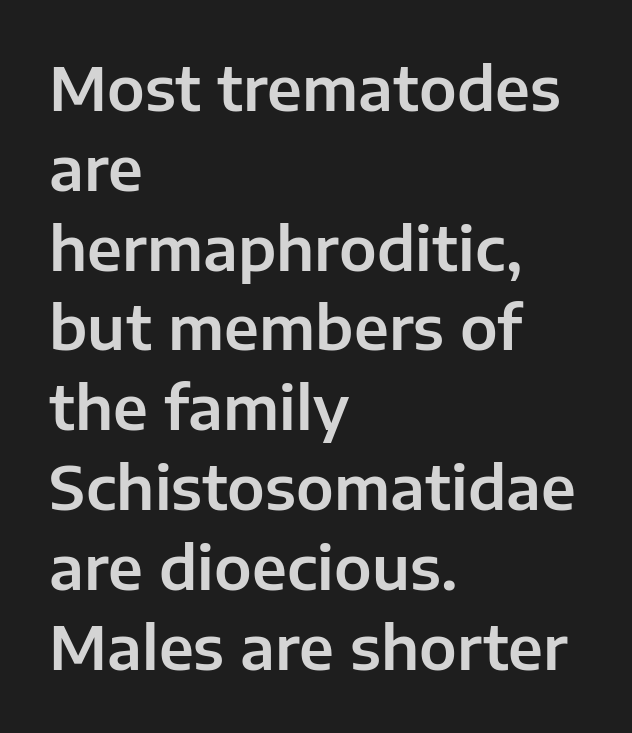
{"serif": "no", "italic": "no", "width": "normal", "stroke_contrast": "low", "x_height": "medium", "monospaced": "no", "underline": "no", "align": "left", "line_spacing": "normal", "line_spacing_ratio": 1.33, "letter_spacing": "normal", "letter_spacing_em": 0.0, "glyph_px": 60}
